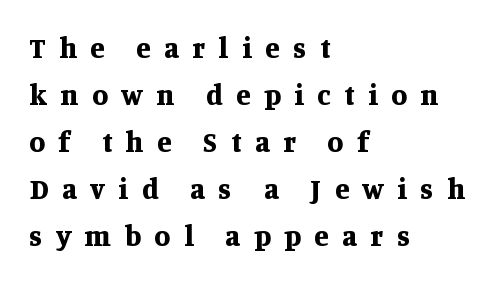
The image shows 29 px bold serif type, upright; set left-aligned, normal line spacing (1.62x), unusually wide letter spacing (+0.47 em), not underlined; medium stroke contrast and a large x-height.
